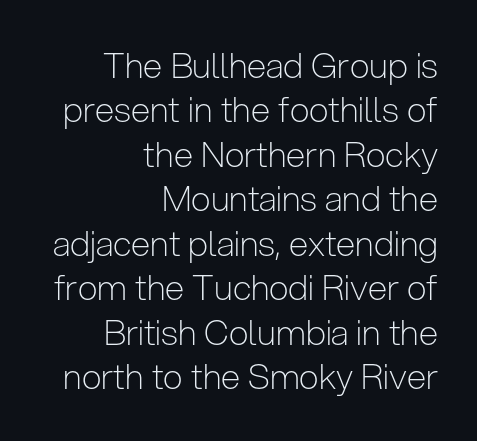
Q: Is the text bold? A: No.
Q: Is the text italic (slanted)? A: No, it is upright.
Q: Is the typeface a serif or a sans-serif typeface? A: Sans-serif.
Q: Is the text underlined? A: No.
Q: How is the paragraph aligned? A: Right-aligned.
Q: Is the spacing between letters normal or unusually wide? A: Normal.
Q: Is the spacing between lines tight, normal or loose? A: Normal.
Q: Width (condensed, normal, or wide)? A: Condensed.
Q: Stroke contrast? A: Low.
Q: x-height? A: Medium.
Q: Monospaced? A: No.
